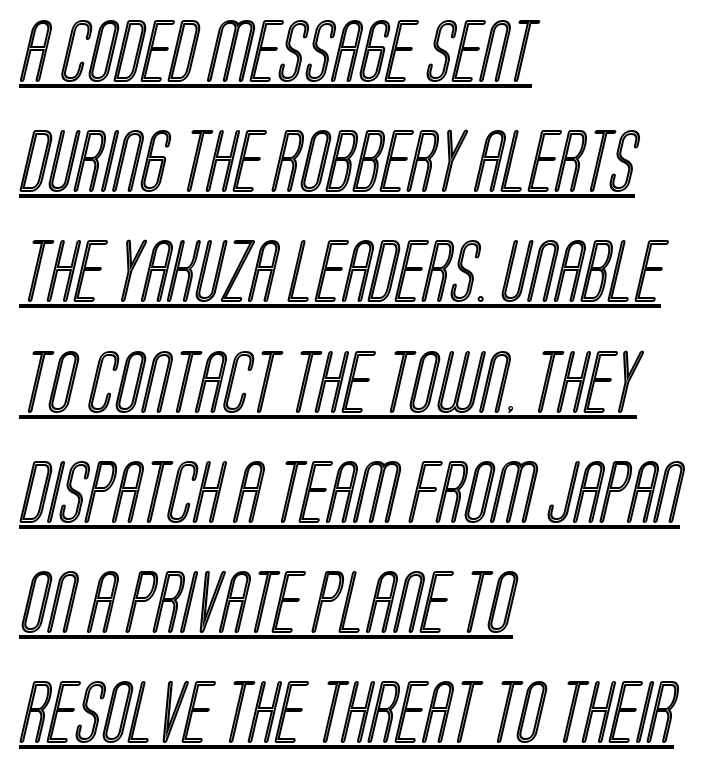
Nothing unusual about the tracking: characters are spaced as the font intends. Notice how the passage keeps a crisp vertical edge on the left only. Spacing verdict: proportional, widths tailored to each character. Quick note: underline on.
